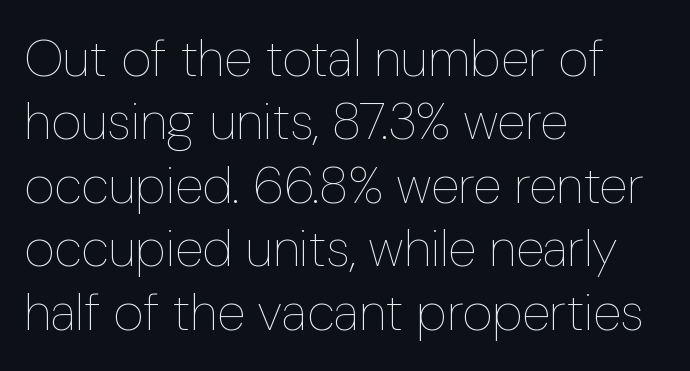
The image shows 52 px thin, condensed type, upright; set left-aligned, line spacing 1.22x, normal letter spacing, not underlined; low stroke contrast and a medium x-height.
